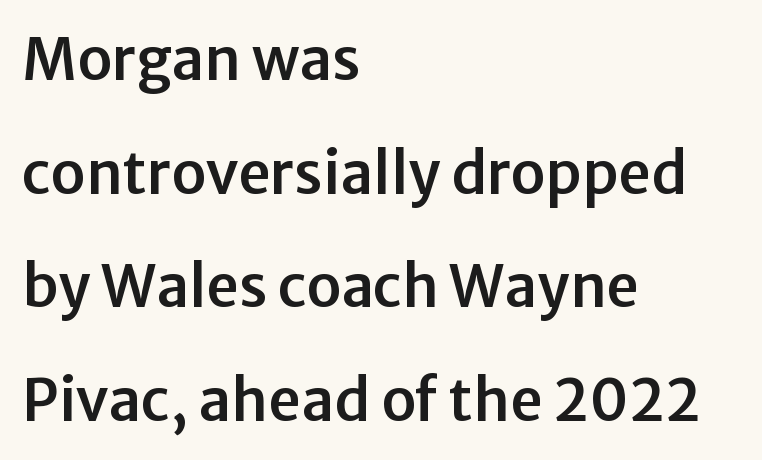
The image shows 58 px sans-serif type, upright; set left-aligned, loose line spacing (1.96x), normal letter spacing, not underlined; low stroke contrast and a medium x-height.
